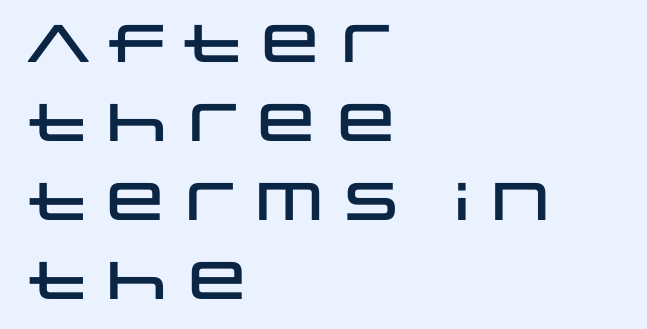
The image shows 53 px wide sans-serif type, upright; set left-aligned, normal line spacing (1.49x), normal letter spacing, not underlined; low stroke contrast and a large x-height.
